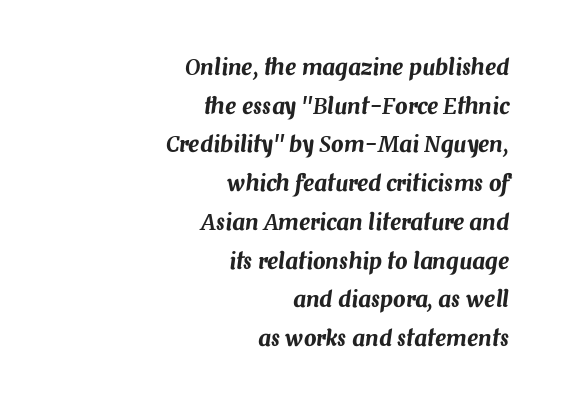
If you drew a ruler down the right edge, every line would touch it. Slanted lettering throughout. A clean baseline with only descenders dipping below it. Glyph-to-glyph distance matches everyday printed text.
